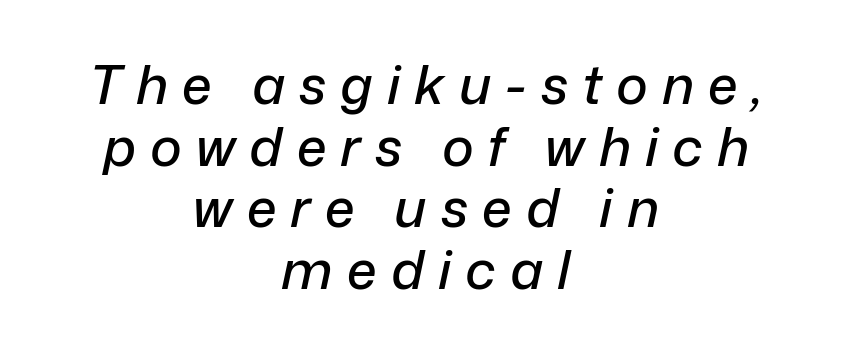
{"italic": "yes", "lean": "right", "slant_degrees": 12, "width": "normal", "stroke_contrast": "low", "x_height": "medium", "monospaced": "no", "underline": "no", "align": "center", "line_spacing": "tight", "line_spacing_ratio": 1.14, "letter_spacing": "wide", "letter_spacing_em": 0.26, "glyph_px": 54}
